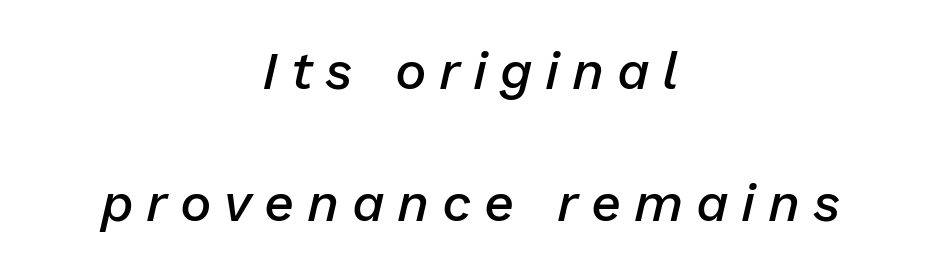
Q: Is the text bold? A: Semi-bold.
Q: Is the text italic (slanted)? A: Yes, it leans right by about 13 degrees.
Q: Is the text underlined? A: No.
Q: How is the paragraph aligned? A: Centered.
Q: Is the spacing between letters normal or unusually wide? A: Unusually wide.
Q: Is the spacing between lines tight, normal or loose? A: Loose.
Q: Width (condensed, normal, or wide)? A: Normal.
Q: Stroke contrast? A: Low.
Q: x-height? A: Medium.
Q: Monospaced? A: No.
